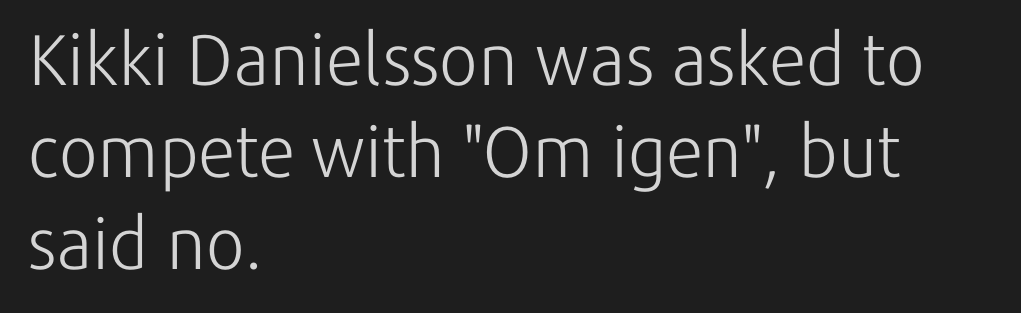
The image shows 72 px light sans-serif type, upright; set left-aligned, normal line spacing (1.28x), normal letter spacing, not underlined; low stroke contrast and a medium x-height.
